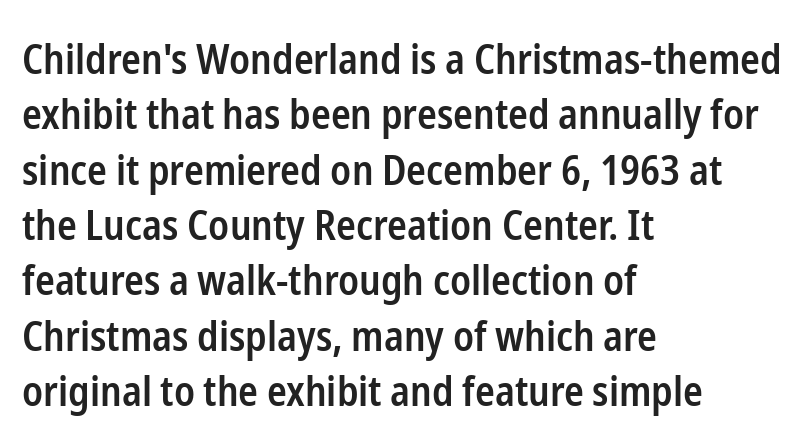
Q: Is the text bold? A: Semi-bold.
Q: Is the text italic (slanted)? A: No, it is upright.
Q: Is the typeface a serif or a sans-serif typeface? A: Sans-serif.
Q: Is the text underlined? A: No.
Q: How is the paragraph aligned? A: Left-aligned.
Q: Is the spacing between letters normal or unusually wide? A: Normal.
Q: Is the spacing between lines tight, normal or loose? A: Normal.
Q: Width (condensed, normal, or wide)? A: Condensed.
Q: Stroke contrast? A: Low.
Q: x-height? A: Medium.
Q: Monospaced? A: No.
